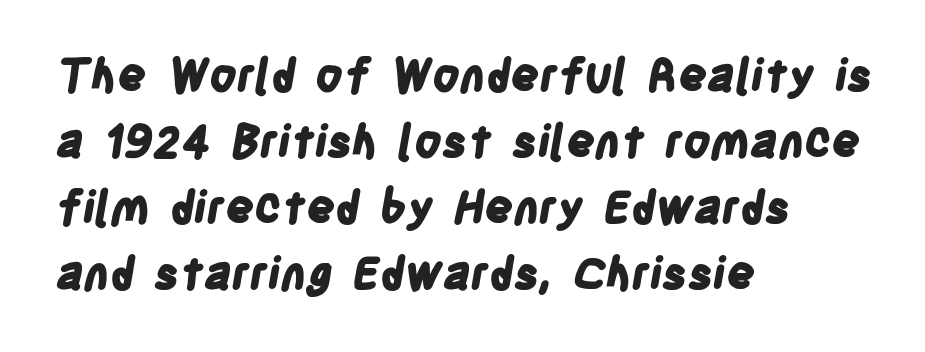
The image shows 45 px bold, condensed sans-serif type; set left-aligned, normal line spacing (1.47x), normal letter spacing, not underlined; low stroke contrast and a large x-height.
